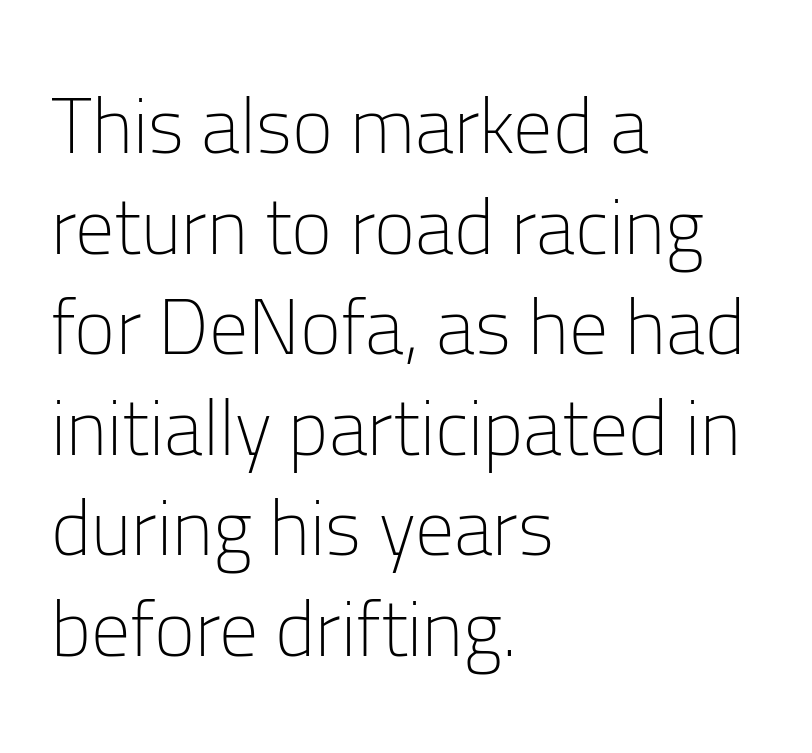
Here the designer chose a conventional face with non-uniform glyph widths. Letterform terminals end flat and unadorned throughout the passage. Is the letter spacing exaggerated? No — it looks like the ordinary default. Designer's note — italics off, roman on. Leading: standard.
